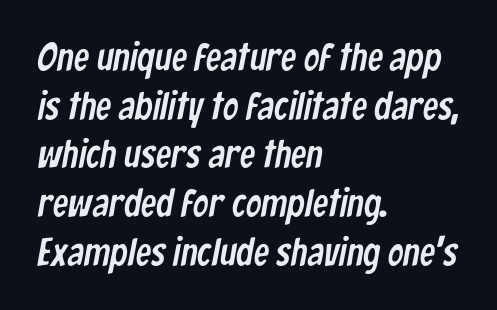
The image shows 39 px condensed sans-serif type; set left-aligned, normal line spacing (1.25x), normal letter spacing, not underlined; low stroke contrast and a medium x-height.
